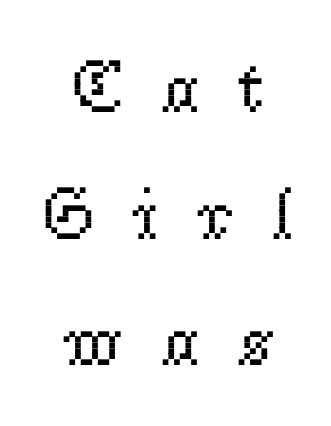
The image shows 74 px regular-weight serif type, upright; set centered, line spacing 1.71x, unusually wide letter spacing (+0.49 em), not underlined; low stroke contrast and a small x-height.
